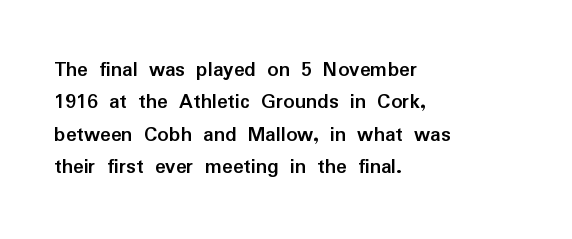
The image shows 22 px bold type, upright; set left-aligned, normal line spacing (1.47x), normal letter spacing, not underlined.
